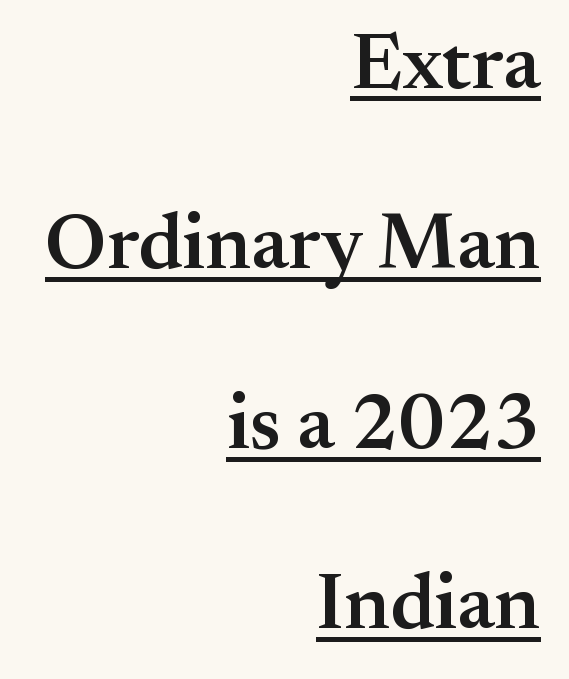
If you drew a ruler down the right edge, every line would touch it. Weight: semibold (demi). The passage shown has conventional tracking throughout. The typography opts for an upright posture over an oblique one. The specimen includes a rule beneath the text block's lines. Note the varied advance widths — an 'i' is clearly narrower than an 'm'.
